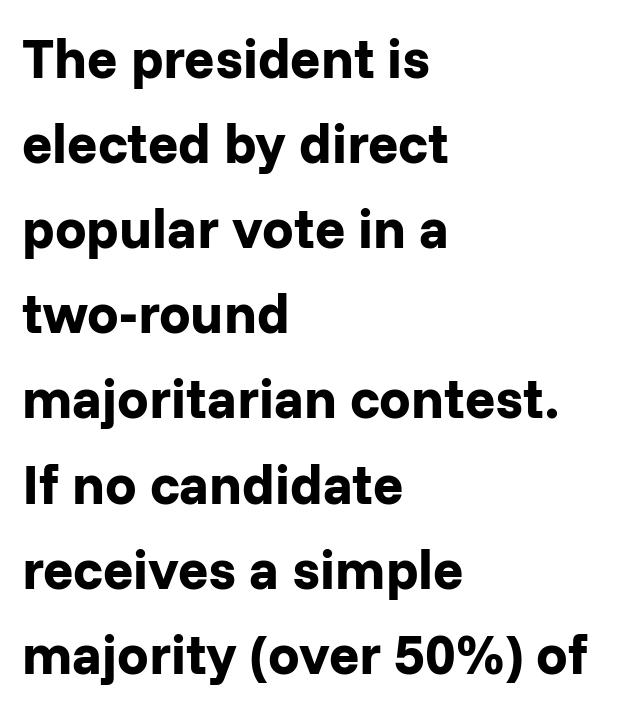
{"serif": "no", "italic": "no", "bold": "yes", "weight": "bold", "width": "normal", "stroke_contrast": "low", "x_height": "medium", "monospaced": "no", "underline": "no", "align": "left", "line_spacing": "normal", "line_spacing_ratio": 1.52, "letter_spacing": "normal", "letter_spacing_em": 0.0, "glyph_px": 56}
